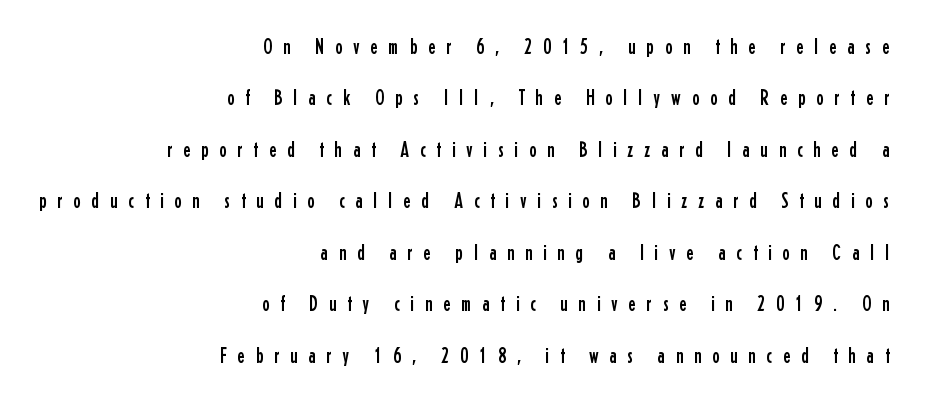
{"italic": "no", "underline": "no", "align": "right", "line_spacing": "loose", "line_spacing_ratio": 2.34, "letter_spacing": "wide", "letter_spacing_em": 0.49, "glyph_px": 22}
